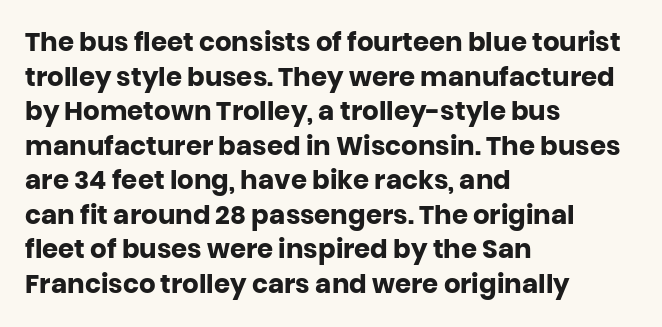
The image shows 26 px bold type, upright; set left-aligned, normal line spacing (1.33x), normal letter spacing, not underlined.
